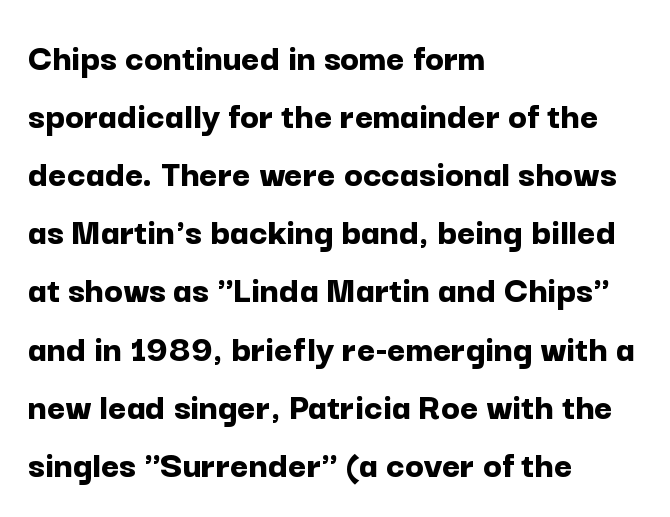
The image shows 39 px bold sans-serif type, upright; set left-aligned, normal line spacing (1.49x), normal letter spacing, not underlined; low stroke contrast and a medium x-height.
